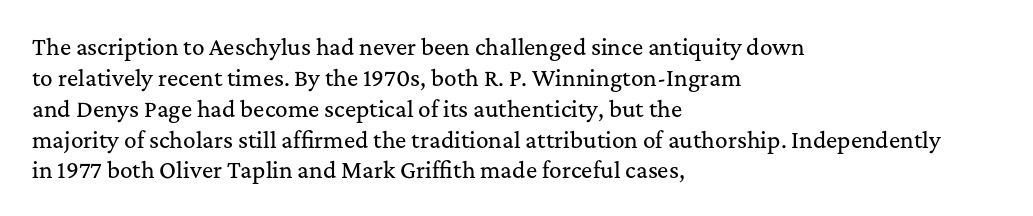
Q: Is the text italic (slanted)? A: No, it is upright.
Q: Is the text underlined? A: No.
Q: How is the paragraph aligned? A: Left-aligned.
Q: Is the spacing between letters normal or unusually wide? A: Normal.
Q: Is the spacing between lines tight, normal or loose? A: Normal.
